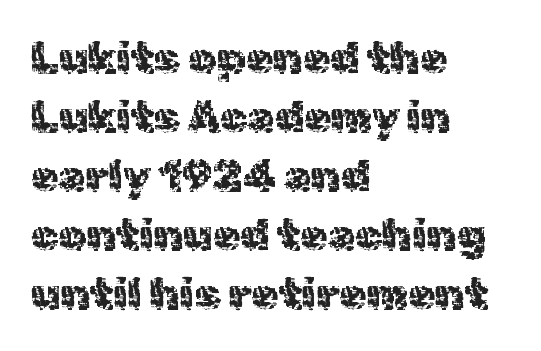
Q: Is the text italic (slanted)? A: No, it is upright.
Q: Is the typeface a serif or a sans-serif typeface? A: Sans-serif.
Q: Is the text underlined? A: No.
Q: How is the paragraph aligned? A: Left-aligned.
Q: Is the spacing between letters normal or unusually wide? A: Normal.
Q: Is the spacing between lines tight, normal or loose? A: Normal.
Q: Width (condensed, normal, or wide)? A: Normal.
Q: x-height? A: Medium.
Q: Monospaced? A: No.
